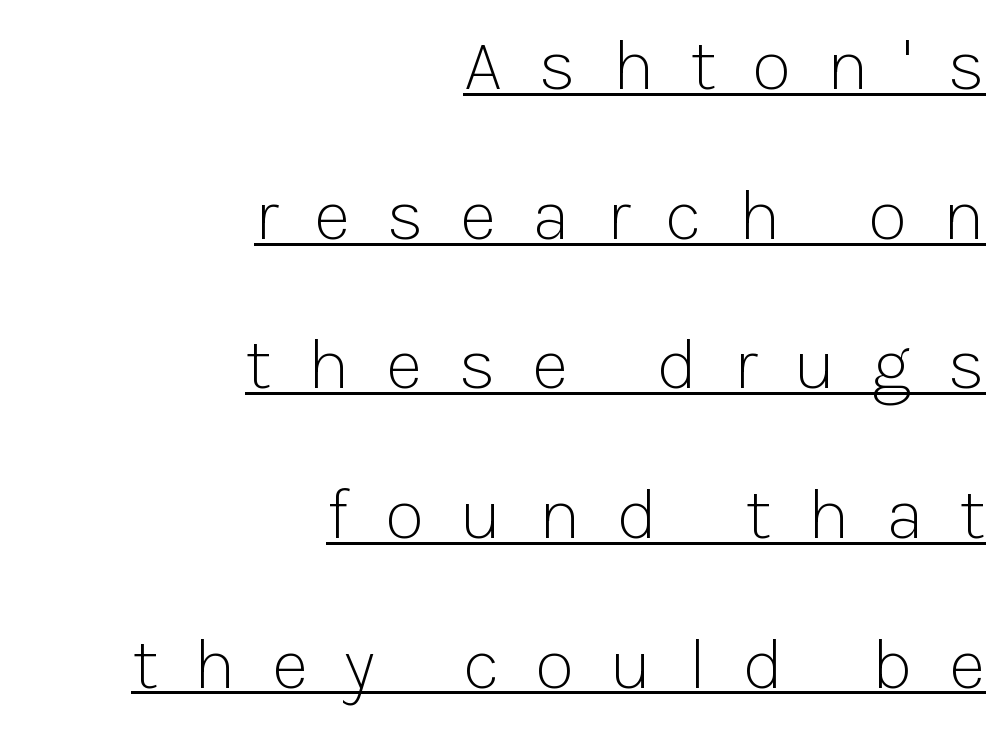
{"serif": "no", "italic": "no", "bold": "no", "weight": "light", "width": "normal", "stroke_contrast": "low", "x_height": "medium", "monospaced": "no", "underline": "yes", "align": "right", "line_spacing": "loose", "line_spacing_ratio": 2.05, "letter_spacing": "wide", "letter_spacing_em": 0.49, "glyph_px": 73}
